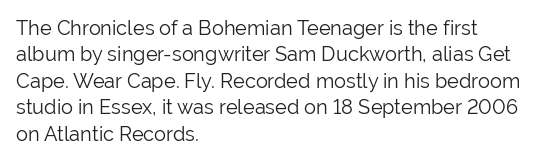
{"italic": "no", "bold": "no", "underline": "no", "align": "left", "line_spacing": "normal", "line_spacing_ratio": 1.32, "letter_spacing": "normal", "letter_spacing_em": 0.0, "glyph_px": 20}
